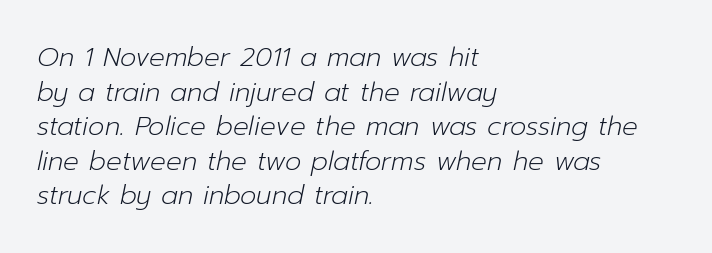
Q: Is the text bold? A: No.
Q: Is the text italic (slanted)? A: Yes, it leans right by about 12 degrees.
Q: Is the text underlined? A: No.
Q: How is the paragraph aligned? A: Left-aligned.
Q: Is the spacing between letters normal or unusually wide? A: Normal.
Q: Is the spacing between lines tight, normal or loose? A: Normal.
